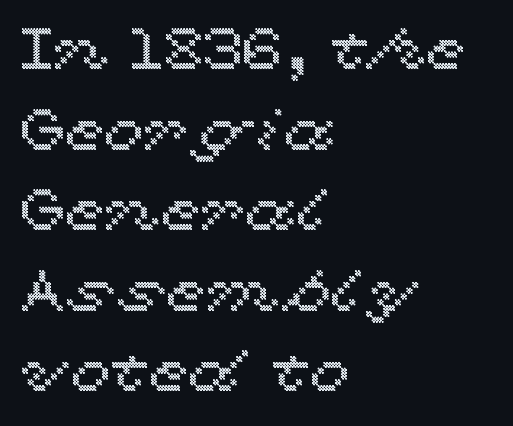
The image shows 58 px wide type; set left-aligned, normal line spacing (1.39x), normal letter spacing, not underlined; a medium x-height.
